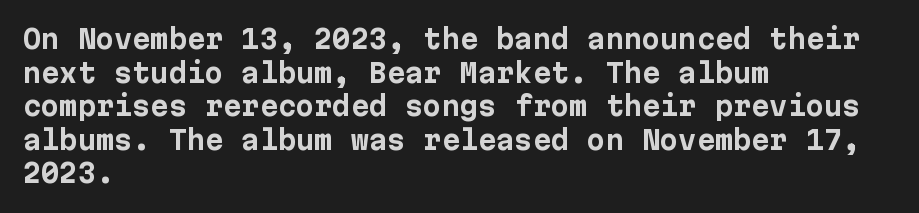
The image shows 26 px bold type, upright; set left-aligned, normal line spacing (1.29x), normal letter spacing, not underlined.
